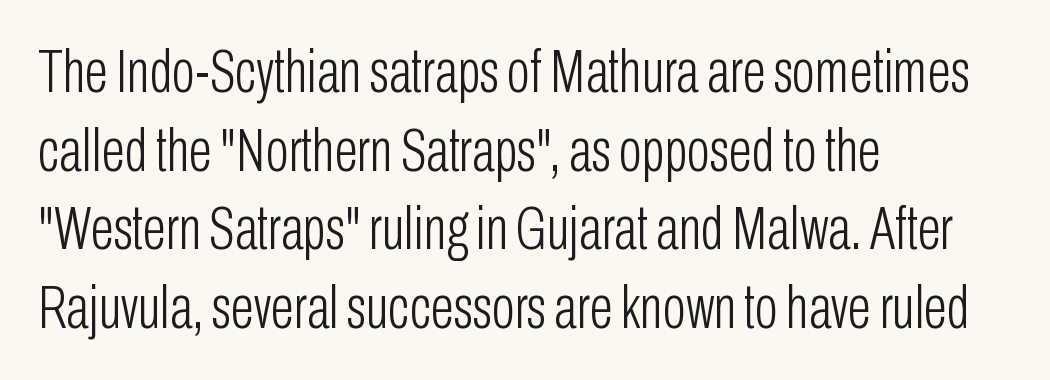
Each letter's strokes conclude bluntly, with no projecting serifs. A light-to-regular cut is what we see here. Default kerning and tracking; the words read as compact shapes. Normally led — the rows are evenly, conventionally spaced. The font's upright variant was chosen for this text.
